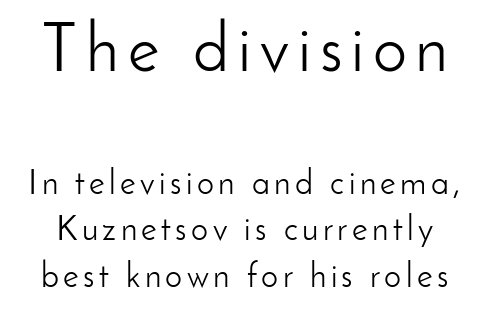
{"serif": "no", "italic": "no", "bold": "no", "weight": "light", "width": "normal", "stroke_contrast": "low", "x_height": "small", "monospaced": "no", "underline": "no", "line_spacing": "normal", "line_spacing_ratio": 1.37, "larger_block": "first", "size_ratio": 2.0, "glyph_px": 68}
